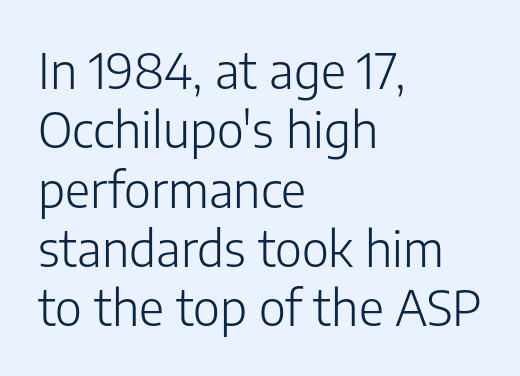
Q: Is the text bold? A: No.
Q: Is the text italic (slanted)? A: No, it is upright.
Q: Is the typeface a serif or a sans-serif typeface? A: Sans-serif.
Q: Is the text underlined? A: No.
Q: How is the paragraph aligned? A: Left-aligned.
Q: Is the spacing between letters normal or unusually wide? A: Normal.
Q: Width (condensed, normal, or wide)? A: Normal.
Q: Stroke contrast? A: Low.
Q: x-height? A: Medium.
Q: Monospaced? A: No.
